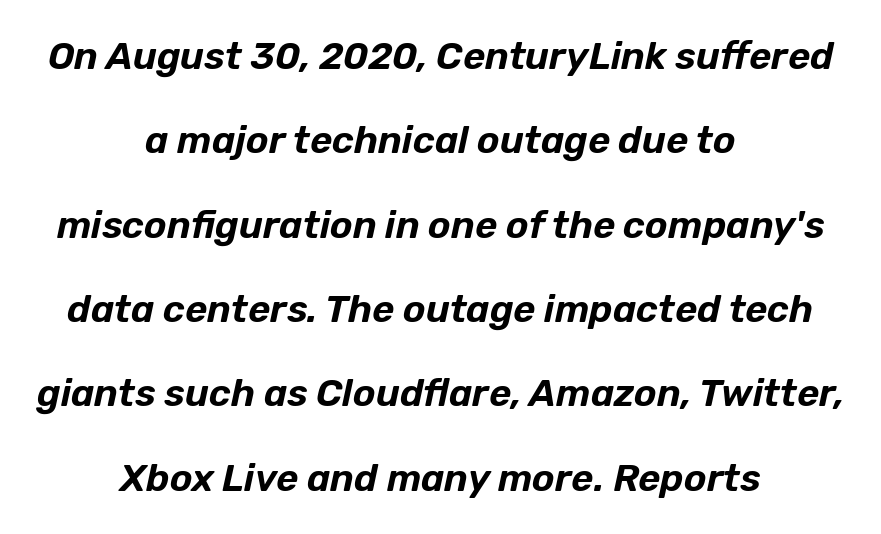
The image shows 38 px text type, italic (leaning right); set centered, loose line spacing (2.22x), normal letter spacing, not underlined; low stroke contrast and a medium x-height.
